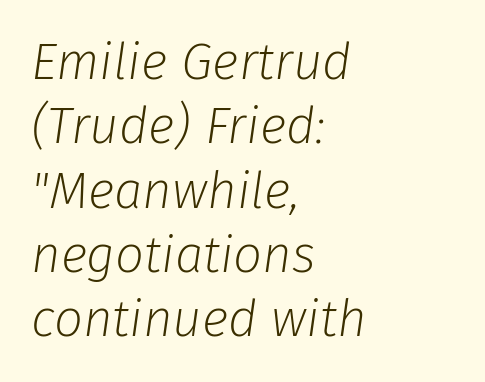
Q: Is the text bold? A: No.
Q: Is the text italic (slanted)? A: Yes, it leans right by about 8 degrees.
Q: Is the text underlined? A: No.
Q: How is the paragraph aligned? A: Left-aligned.
Q: Is the spacing between letters normal or unusually wide? A: Normal.
Q: Is the spacing between lines tight, normal or loose? A: Normal.
Q: Width (condensed, normal, or wide)? A: Normal.
Q: Stroke contrast? A: Low.
Q: x-height? A: Medium.
Q: Monospaced? A: No.
